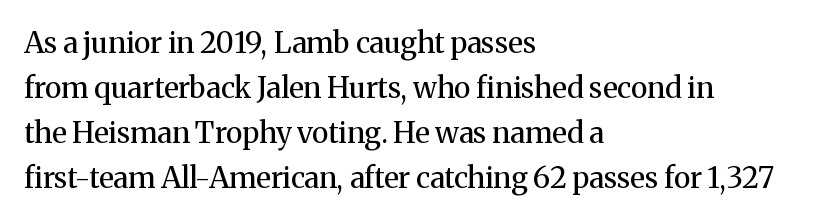
Q: Is the text bold? A: No.
Q: Is the text italic (slanted)? A: No, it is upright.
Q: Is the typeface a serif or a sans-serif typeface? A: Serif.
Q: Is the text underlined? A: No.
Q: How is the paragraph aligned? A: Left-aligned.
Q: Is the spacing between letters normal or unusually wide? A: Normal.
Q: Is the spacing between lines tight, normal or loose? A: Normal.
Q: Width (condensed, normal, or wide)? A: Normal.
Q: Stroke contrast? A: Medium.
Q: x-height? A: Medium.
Q: Monospaced? A: No.
